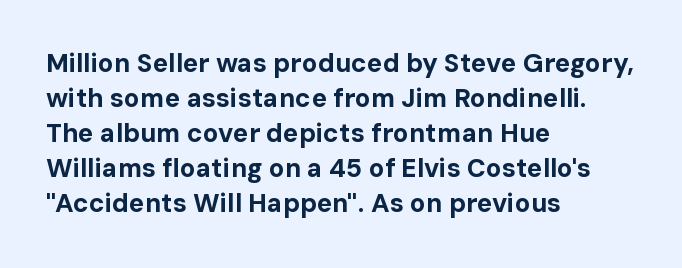
{"italic": "no", "bold": "yes", "underline": "no", "align": "left", "line_spacing": "normal", "line_spacing_ratio": 1.35, "letter_spacing": "normal", "letter_spacing_em": 0.0, "glyph_px": 26}
